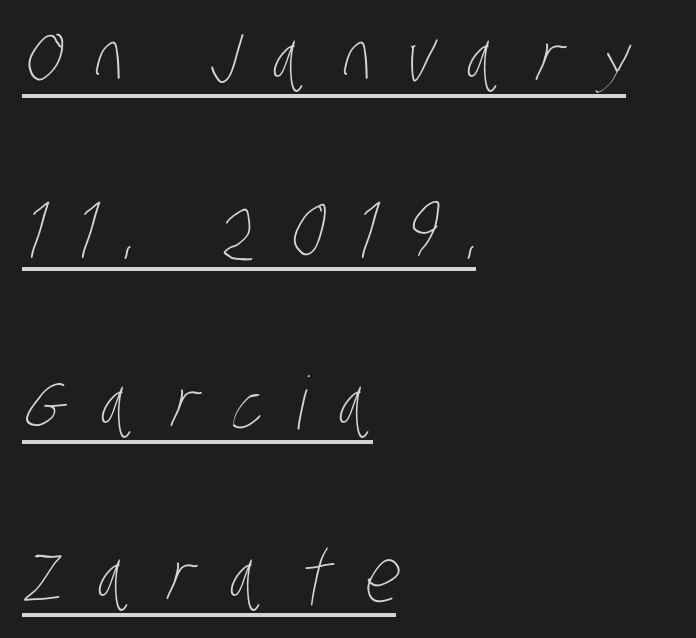
The image shows 73 px thin, condensed type; set left-aligned, loose line spacing (2.37x), unusually wide letter spacing (+0.45 em), underlined; low stroke contrast and a large x-height.
